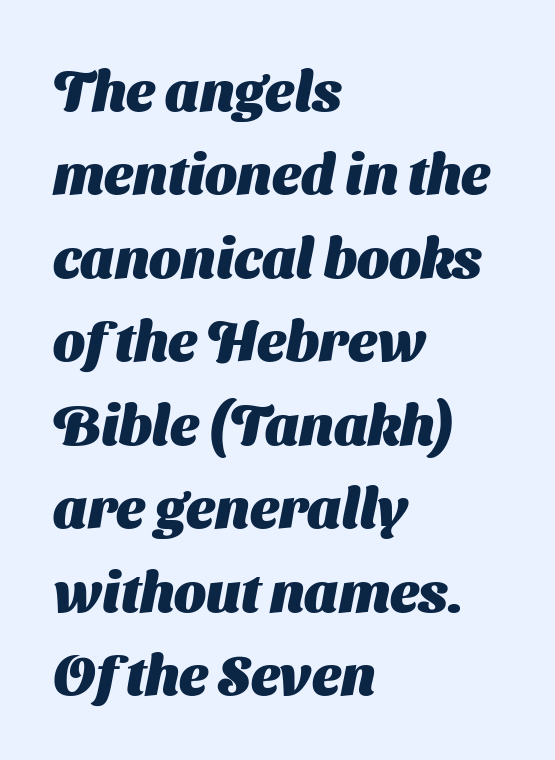
The image shows 56 px heavy sans-serif type; set left-aligned, normal line spacing (1.49x), normal letter spacing, not underlined; medium stroke contrast and a medium x-height.
